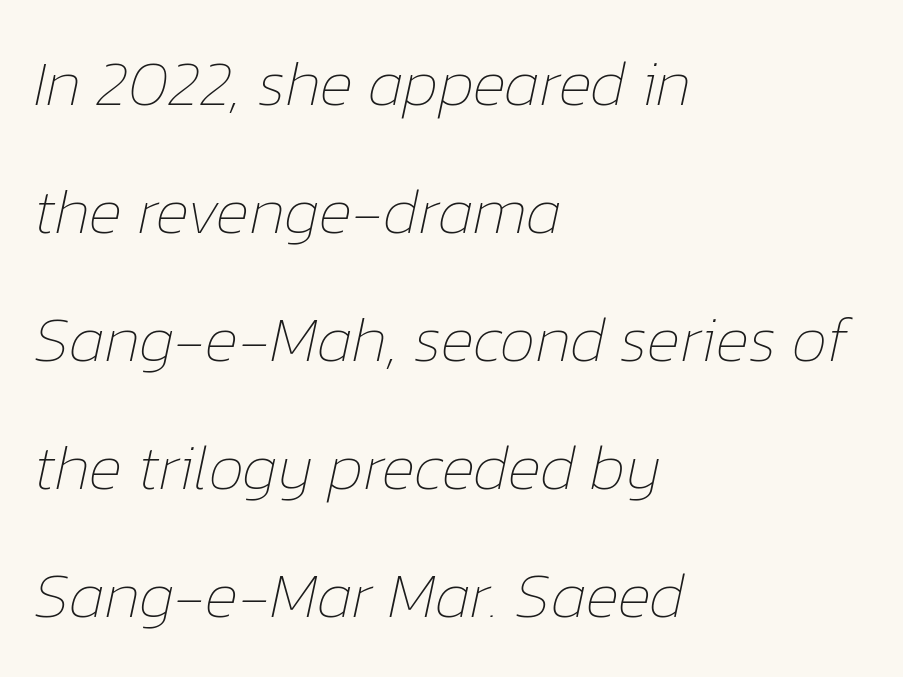
The image shows 64 px thin type, italic (leaning right); set left-aligned, loose line spacing (2.0x), normal letter spacing, not underlined; low stroke contrast and a medium x-height.
